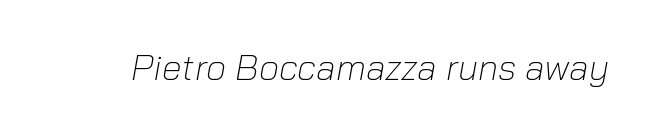
Q: Is the text bold? A: No.
Q: Is the text italic (slanted)? A: Yes, it leans right by about 10 degrees.
Q: Is the text underlined? A: No.
Q: Is the spacing between letters normal or unusually wide? A: Normal.
Q: Width (condensed, normal, or wide)? A: Normal.
Q: Stroke contrast? A: Low.
Q: x-height? A: Medium.
Q: Monospaced? A: No.
